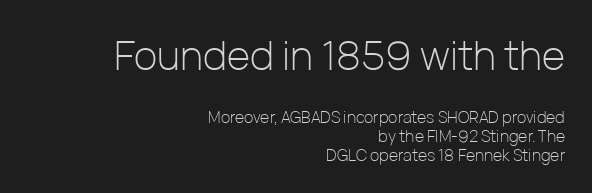
{"serif": "no", "italic": "no", "bold": "no", "weight": "light", "width": "normal", "stroke_contrast": "low", "x_height": "medium", "monospaced": "no", "underline": "no", "align": "right", "line_spacing_ratio": 1.16, "letter_spacing": "normal", "letter_spacing_em": 0.0, "larger_block": "first", "size_ratio": 2.5, "glyph_px": 40}
